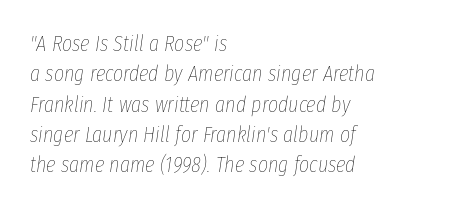
Q: Is the text bold? A: No.
Q: Is the text italic (slanted)? A: Yes, it leans right by about 8 degrees.
Q: Is the text underlined? A: No.
Q: How is the paragraph aligned? A: Left-aligned.
Q: Is the spacing between letters normal or unusually wide? A: Normal.
Q: Is the spacing between lines tight, normal or loose? A: Normal.
